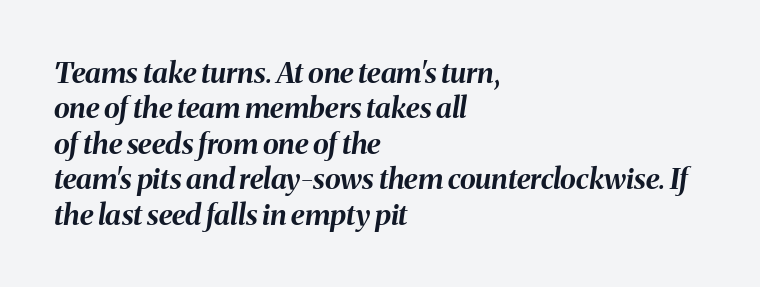
The image shows 29 px bold type, italic (leaning right); set left-aligned, line spacing 1.22x, normal letter spacing, not underlined; medium stroke contrast and a medium x-height.
